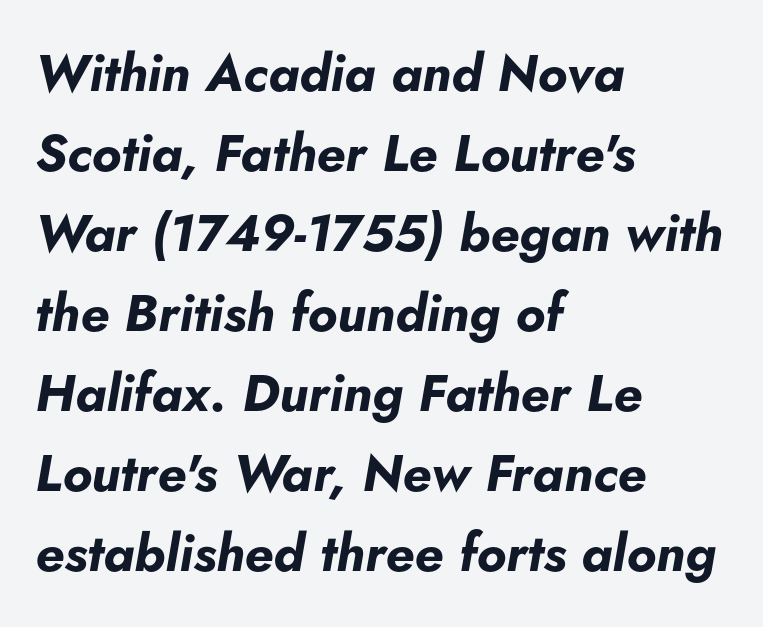
Q: Is the text bold? A: Yes.
Q: Is the text italic (slanted)? A: Yes, it leans right by about 5 degrees.
Q: Is the text underlined? A: No.
Q: How is the paragraph aligned? A: Left-aligned.
Q: Is the spacing between letters normal or unusually wide? A: Normal.
Q: Is the spacing between lines tight, normal or loose? A: Normal.
Q: Width (condensed, normal, or wide)? A: Normal.
Q: Stroke contrast? A: Low.
Q: x-height? A: Small.
Q: Monospaced? A: No.
